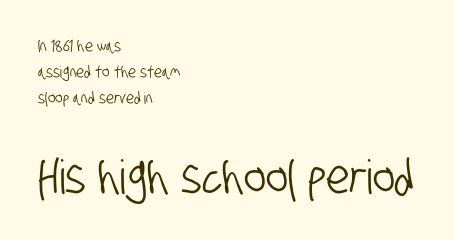
{"serif": "no", "width": "condensed", "stroke_contrast": "low", "x_height": "large", "monospaced": "no", "underline": "no", "align": "left", "line_spacing": "normal", "line_spacing_ratio": 1.63, "letter_spacing": "normal", "letter_spacing_em": 0.0, "larger_block": "second", "size_ratio": 2.94, "glyph_px": 47}
